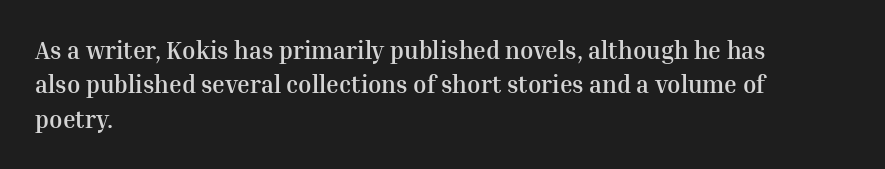
{"italic": "no", "bold": "yes", "underline": "no", "align": "left", "line_spacing": "normal", "line_spacing_ratio": 1.43, "letter_spacing": "normal", "letter_spacing_em": 0.0, "glyph_px": 24}
